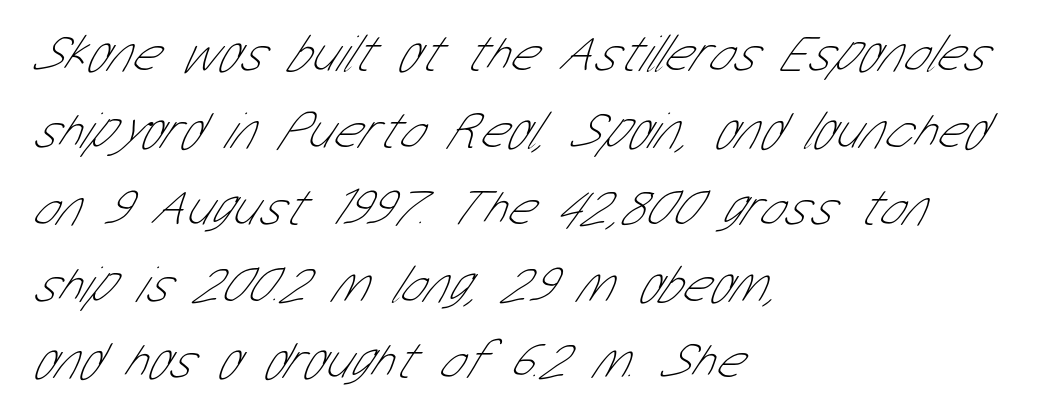
Q: Is the text bold? A: No.
Q: Is the typeface a serif or a sans-serif typeface? A: Sans-serif.
Q: Is the text underlined? A: No.
Q: How is the paragraph aligned? A: Left-aligned.
Q: Is the spacing between letters normal or unusually wide? A: Normal.
Q: Is the spacing between lines tight, normal or loose? A: Normal.
Q: Width (condensed, normal, or wide)? A: Condensed.
Q: Stroke contrast? A: Low.
Q: x-height? A: Medium.
Q: Monospaced? A: No.
